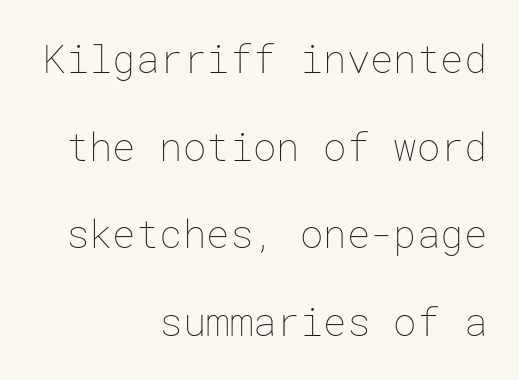
{"italic": "no", "bold": "no", "weight": "thin", "width": "normal", "stroke_contrast": "low", "x_height": "medium", "underline": "no", "align": "right", "line_spacing": "loose", "line_spacing_ratio": 2.25, "letter_spacing": "normal", "letter_spacing_em": 0.0, "glyph_px": 39}
